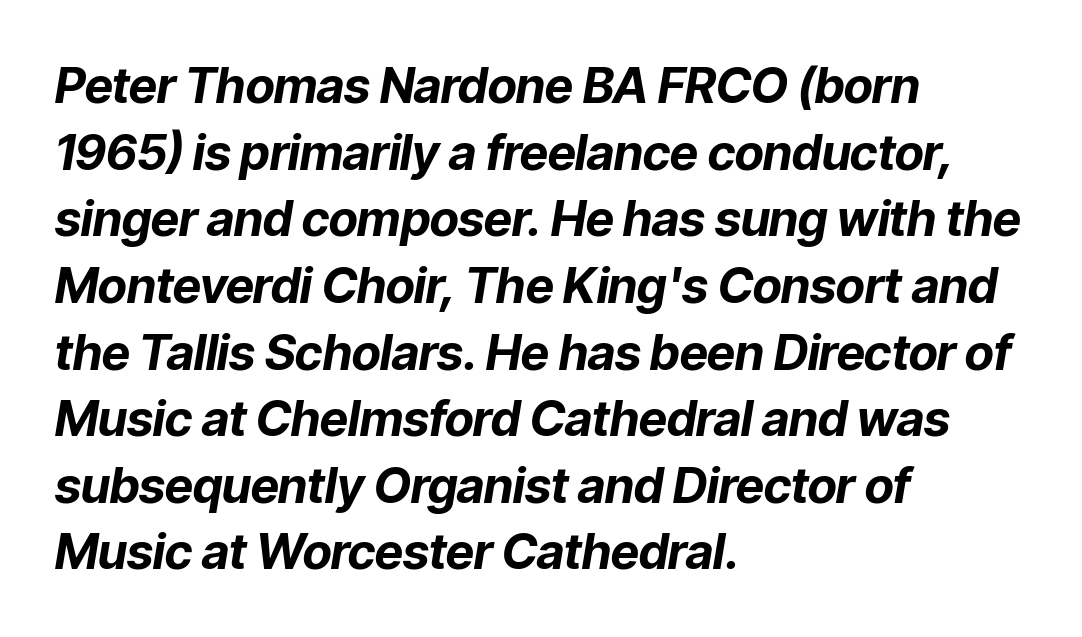
Q: Is the text bold? A: Yes.
Q: Is the text italic (slanted)? A: Yes, it leans right by about 9 degrees.
Q: Is the text underlined? A: No.
Q: How is the paragraph aligned? A: Left-aligned.
Q: Is the spacing between letters normal or unusually wide? A: Normal.
Q: Is the spacing between lines tight, normal or loose? A: Normal.
Q: Width (condensed, normal, or wide)? A: Normal.
Q: Stroke contrast? A: Low.
Q: x-height? A: Medium.
Q: Monospaced? A: No.
